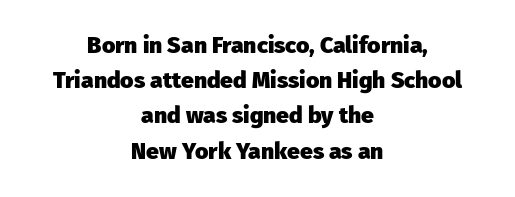
The image shows 23 px bold type, upright; set centered, normal line spacing (1.53x), normal letter spacing, not underlined.
